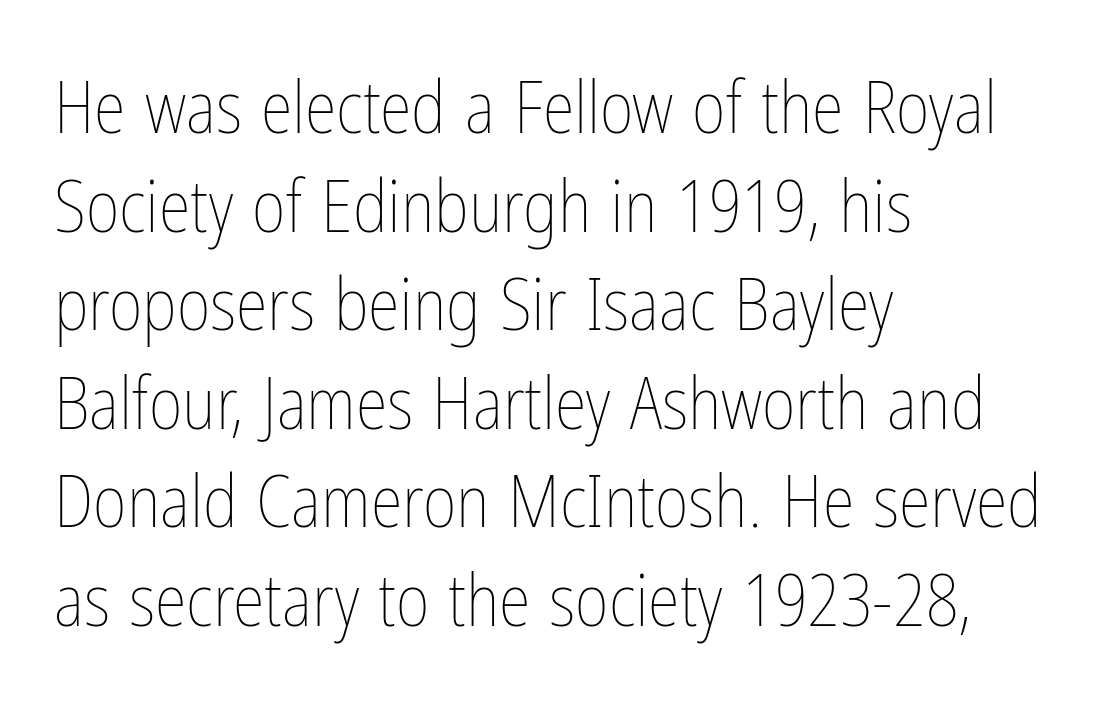
The image shows 73 px thin, condensed type, upright; set left-aligned, normal line spacing (1.35x), normal letter spacing, not underlined; low stroke contrast and a medium x-height.
